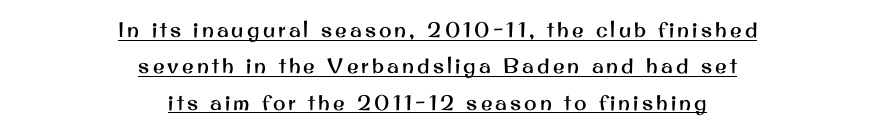
The image shows 21 px text type, upright; set centered, line spacing 1.73x, underlined.
